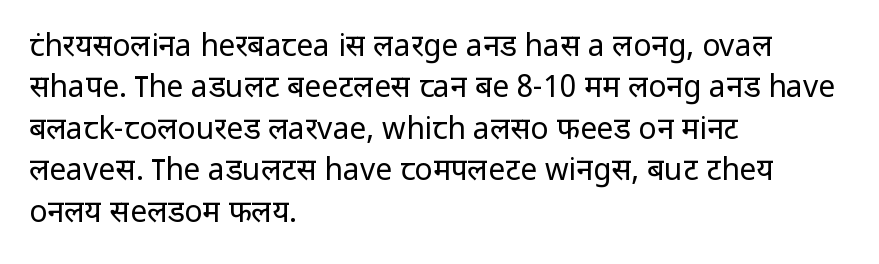
{"serif": "no", "italic": "no", "bold": "no", "weight": "regular", "width": "normal", "stroke_contrast": "low", "x_height": "medium", "monospaced": "no", "underline": "no", "align": "left", "line_spacing": "normal", "line_spacing_ratio": 1.38, "letter_spacing": "normal", "letter_spacing_em": 0.0, "glyph_px": 30}
